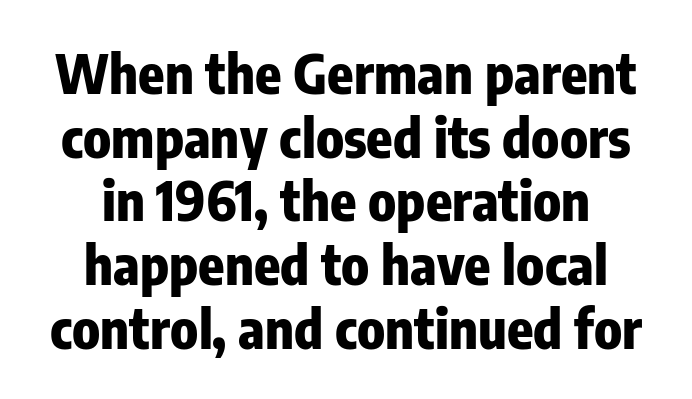
The image shows 54 px heavy, condensed sans-serif type, upright; set line spacing 1.18x, normal letter spacing, not underlined; low stroke contrast and a medium x-height.
